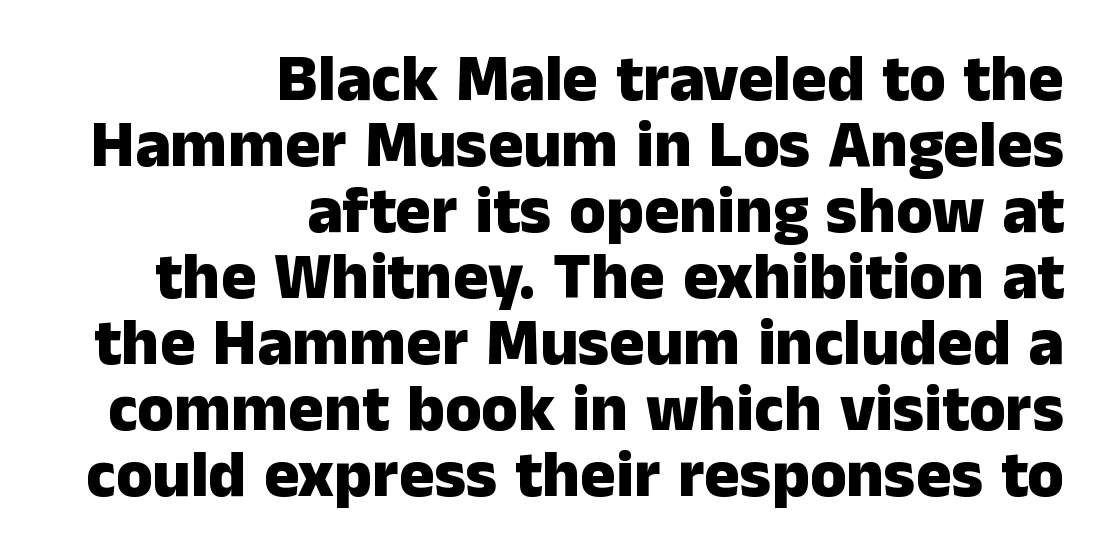
What weight is shown? A full bold with thick strokes. Letter spacing: default. Here the designer chose a conventional face with non-uniform glyph widths. Posture: upright roman. Regarding leading, the lines here are crowded together.
